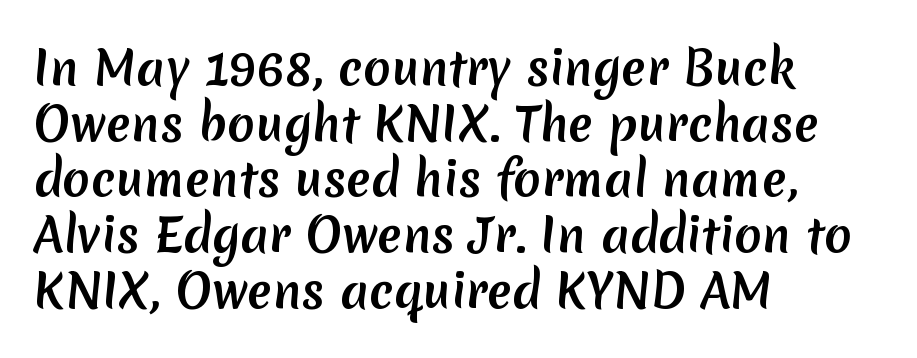
A typesetter would label this face a sans. Typeset ragged right — the left edge is the straight one. Stroke thickness is high; the sample reads as a true bold. These lines keep a tight, regular rhythm from letter to letter. The gap between lines stays unmarked.
